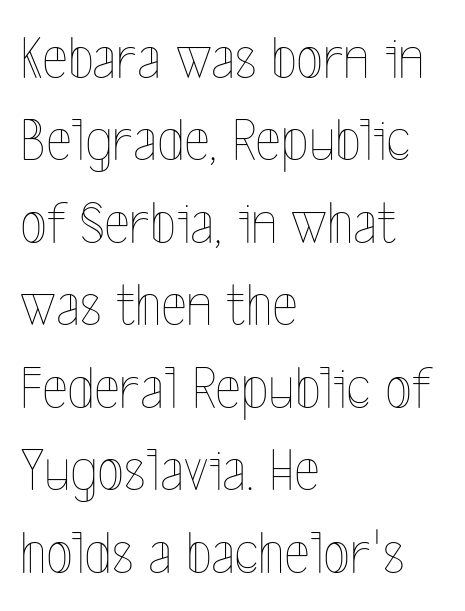
{"italic": "no", "bold": "no", "weight": "thin", "width": "condensed", "x_height": "medium", "monospaced": "no", "underline": "no", "align": "left", "line_spacing": "normal", "line_spacing_ratio": 1.33, "letter_spacing": "normal", "letter_spacing_em": 0.0, "glyph_px": 62}
